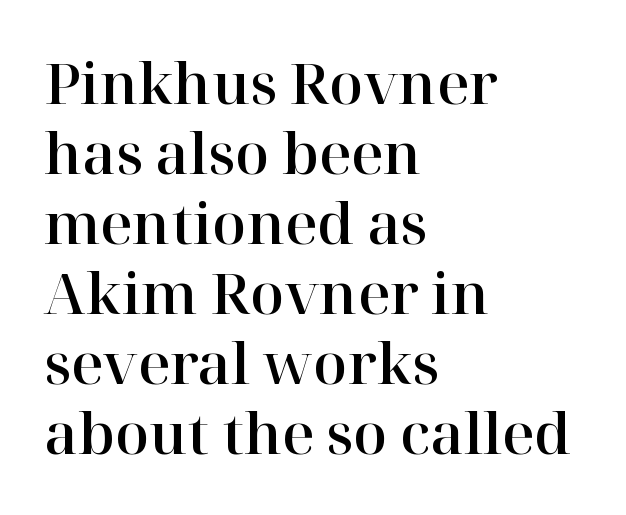
In terms of leading, this rendering sits right in the middle. A serif font was chosen for this passage. Each row of text sits above clean, open space. The passage is arranged the way most books set body copy — flush left. The rendering keeps characters at their native spacing. The rendering uses natural spacing where letterforms have individual widths.
